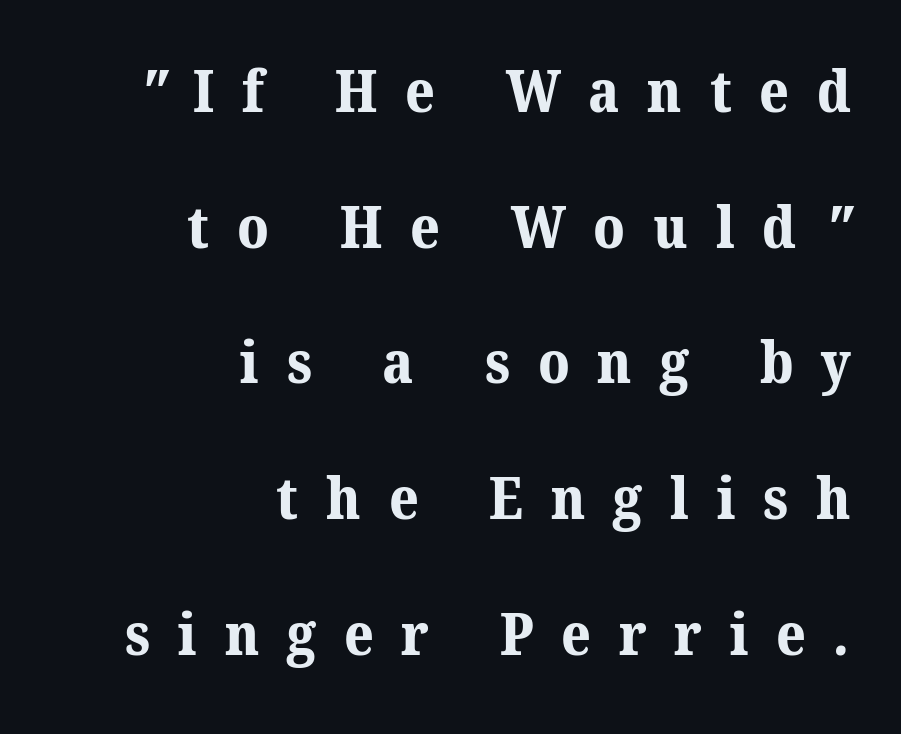
{"serif": "yes", "bold": "yes", "weight": "bold", "width": "normal", "stroke_contrast": "medium", "x_height": "medium", "monospaced": "no", "underline": "no", "align": "right", "line_spacing": "loose", "line_spacing_ratio": 2.34, "letter_spacing": "wide", "letter_spacing_em": 0.48, "glyph_px": 58}
